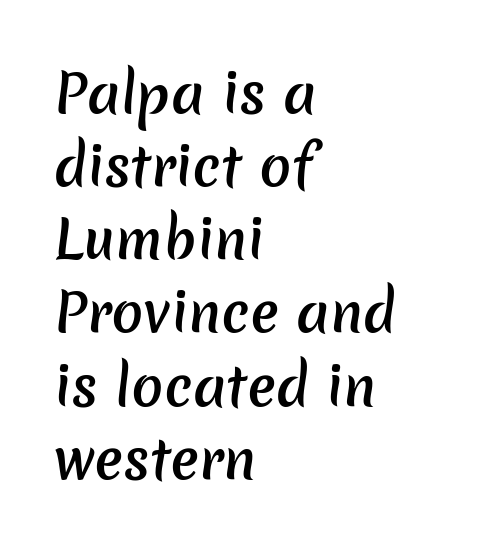
Q: Is the text bold? A: Semi-bold.
Q: Is the typeface a serif or a sans-serif typeface? A: Sans-serif.
Q: Is the text underlined? A: No.
Q: How is the paragraph aligned? A: Left-aligned.
Q: Is the spacing between letters normal or unusually wide? A: Normal.
Q: Is the spacing between lines tight, normal or loose? A: Normal.
Q: Width (condensed, normal, or wide)? A: Normal.
Q: Stroke contrast? A: Low.
Q: x-height? A: Medium.
Q: Monospaced? A: No.
